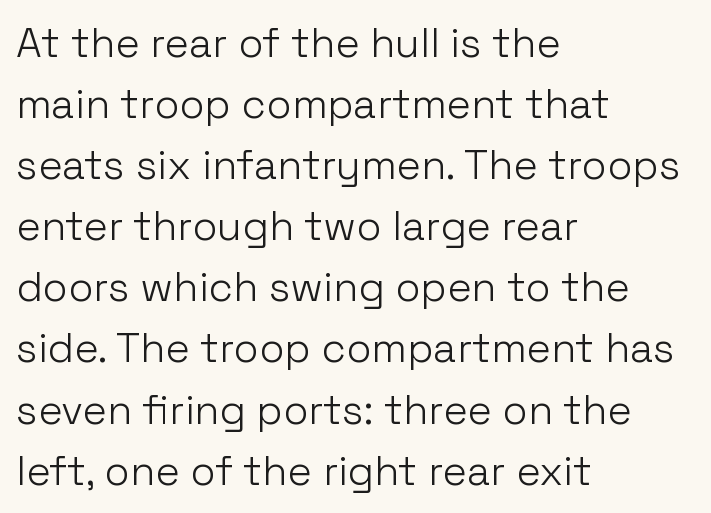
In terms of posture, this sample is upright. The rendering anchors every line to the left-hand side. Characters follow at the spacing the type designer built in. Vertical stems look standard width or narrower in stroke.
